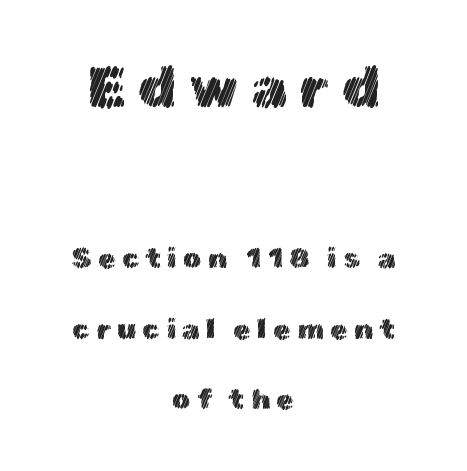
Q: Is the text italic (slanted)? A: No, it is upright.
Q: Is the text underlined? A: No.
Q: How is the paragraph aligned? A: Centered.
Q: Is the spacing between letters normal or unusually wide? A: Unusually wide.
Q: Is the spacing between lines tight, normal or loose? A: Loose.
Q: Which block of text is set in a larger size, the first (top) or the second (bottom)? A: The first (top) one.
Q: Width (condensed, normal, or wide)? A: Normal.
Q: x-height? A: Medium.
Q: Monospaced? A: No.
